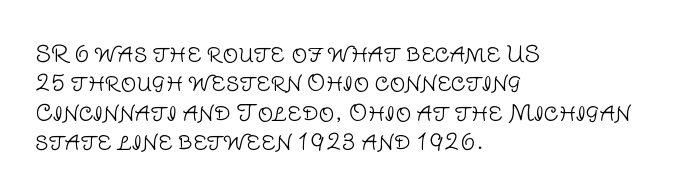
Q: Is the text bold? A: No.
Q: Is the text italic (slanted)? A: Yes.
Q: Is the text underlined? A: No.
Q: How is the paragraph aligned? A: Left-aligned.
Q: Is the spacing between letters normal or unusually wide? A: Normal.
Q: Is the spacing between lines tight, normal or loose? A: Normal.
